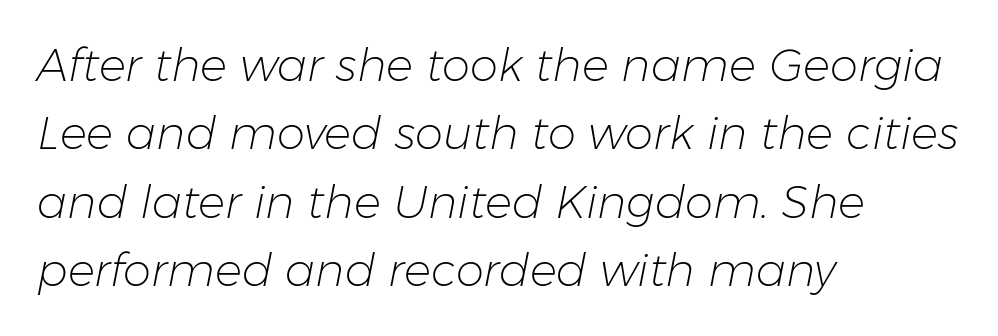
{"italic": "yes", "lean": "right", "slant_degrees": 11, "bold": "no", "weight": "light", "width": "normal", "stroke_contrast": "low", "x_height": "medium", "monospaced": "no", "underline": "no", "align": "left", "line_spacing": "normal", "line_spacing_ratio": 1.52, "letter_spacing": "normal", "letter_spacing_em": 0.0, "glyph_px": 45}
